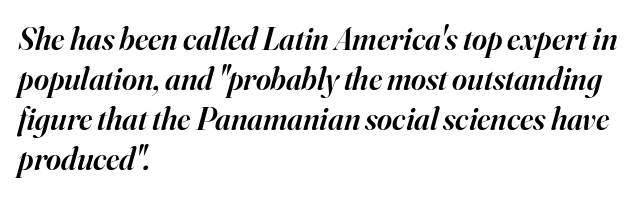
The image shows 32 px semibold serif type, italic (leaning right); set left-aligned, normal line spacing (1.25x), normal letter spacing, not underlined; high stroke contrast and a small x-height.
